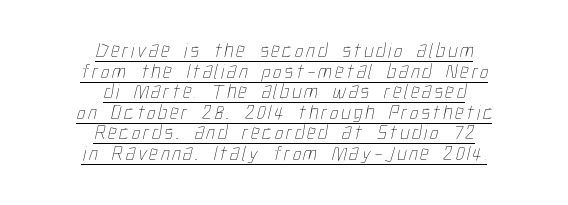
{"bold": "no", "underline": "yes", "align": "center", "line_spacing": "tight", "line_spacing_ratio": 0.98, "glyph_px": 21}
